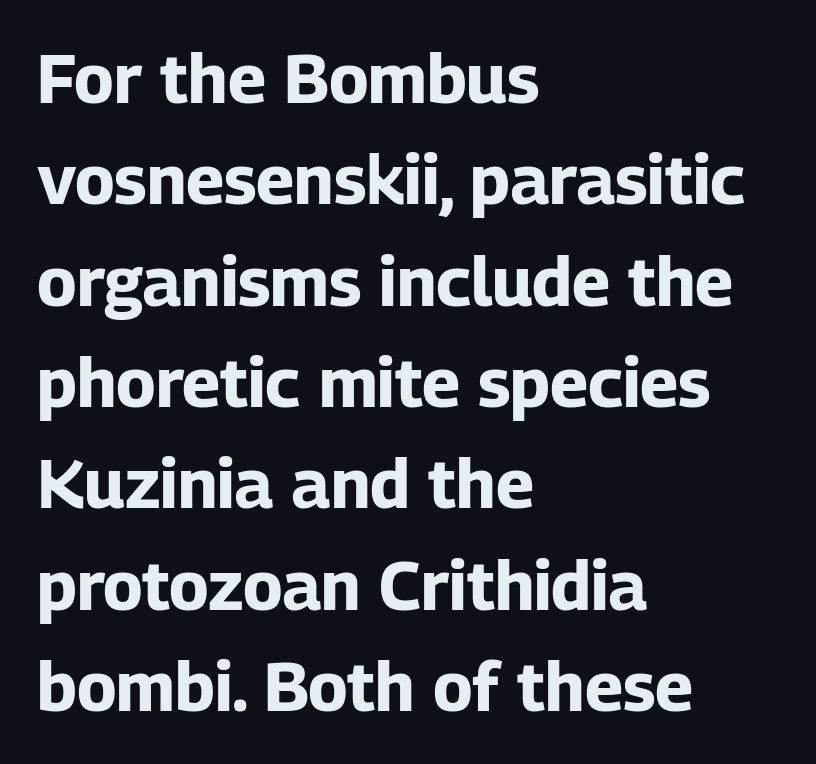
{"serif": "no", "italic": "no", "bold": "yes", "weight": "bold", "width": "normal", "stroke_contrast": "low", "x_height": "medium", "monospaced": "no", "underline": "no", "align": "left", "line_spacing": "normal", "line_spacing_ratio": 1.49, "letter_spacing": "normal", "letter_spacing_em": 0.0, "glyph_px": 68}
